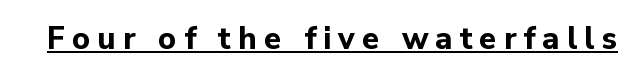
The image shows 31 px bold sans-serif type, upright; set unusually wide letter spacing (+0.23 em), underlined; low stroke contrast and a medium x-height.
